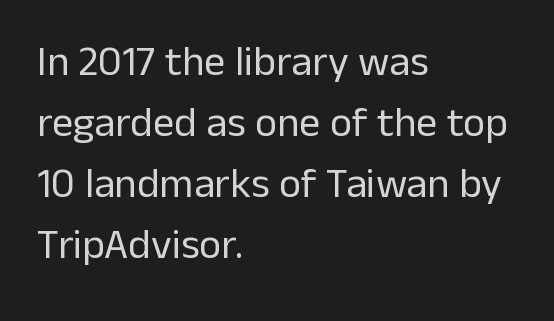
Q: Is the text bold? A: No.
Q: Is the text italic (slanted)? A: No, it is upright.
Q: Is the typeface a serif or a sans-serif typeface? A: Sans-serif.
Q: Is the text underlined? A: No.
Q: How is the paragraph aligned? A: Left-aligned.
Q: Is the spacing between letters normal or unusually wide? A: Normal.
Q: Is the spacing between lines tight, normal or loose? A: Normal.
Q: Width (condensed, normal, or wide)? A: Normal.
Q: Stroke contrast? A: Low.
Q: x-height? A: Medium.
Q: Monospaced? A: No.
